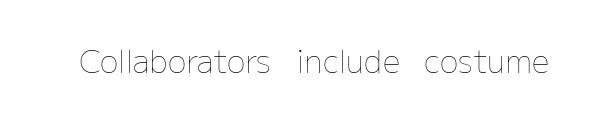
Tall strokes in this sample are plumb rather than angled. Plain, unruled lines of type. No chunkiness to these letters — they're not bold. Looks like regular typesetting: each glyph gets only the width it needs.
